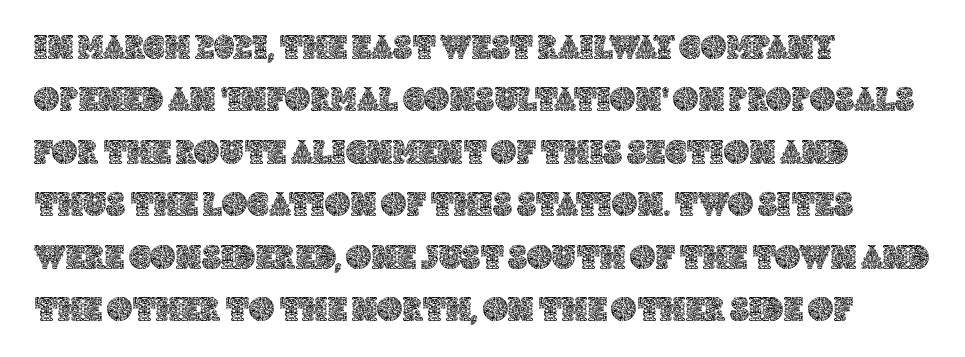
{"italic": "no", "width": "normal", "x_height": "large", "monospaced": "no", "underline": "no", "align": "left", "line_spacing": "normal", "line_spacing_ratio": 1.5, "letter_spacing": "normal", "letter_spacing_em": 0.0, "glyph_px": 35}
